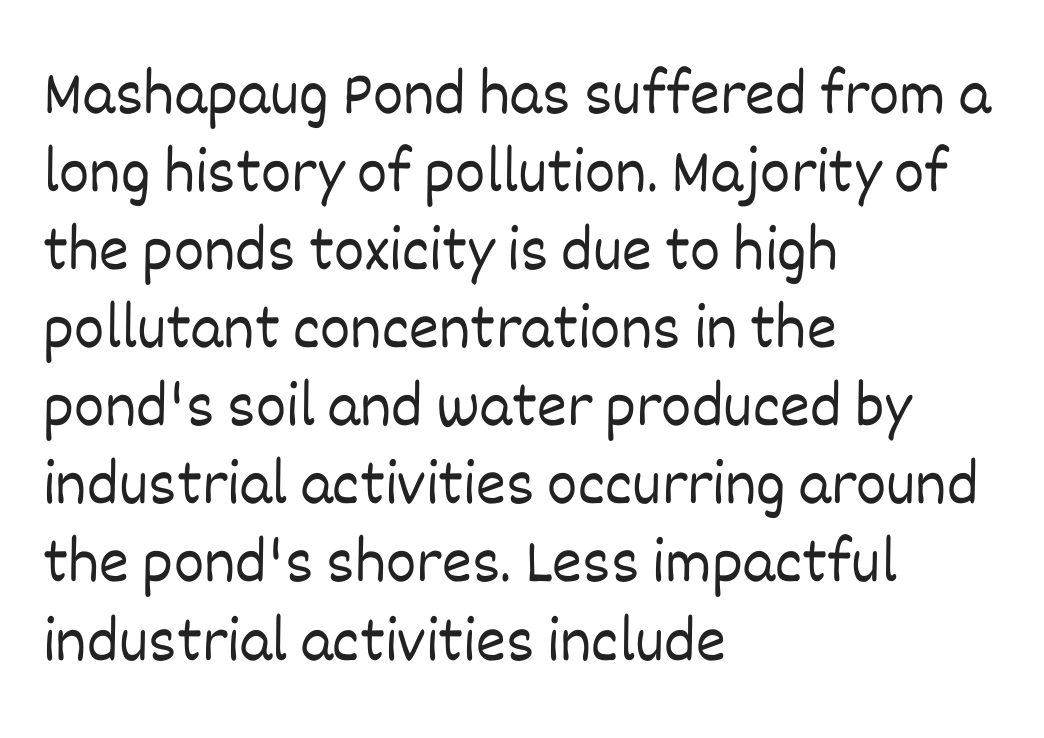
The image shows 64 px light type, upright; set left-aligned, line spacing 1.22x, normal letter spacing, not underlined; low stroke contrast and a large x-height.
